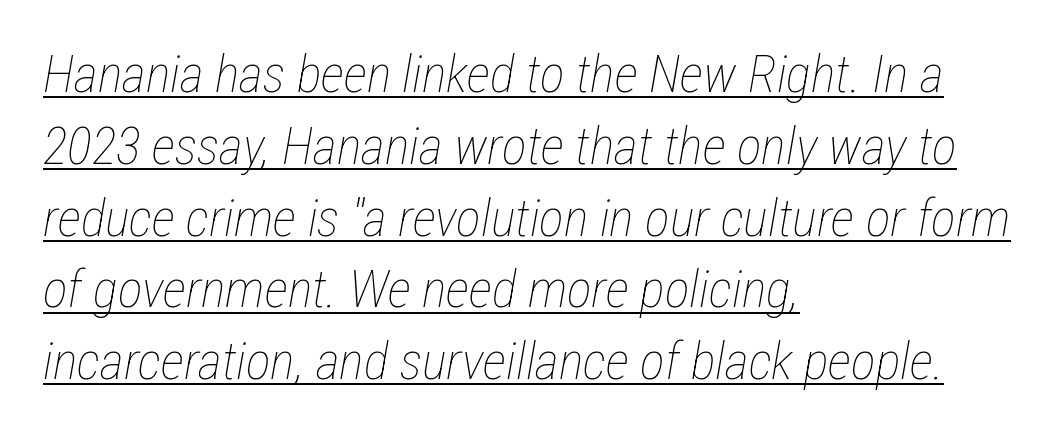
Q: Is the text bold? A: No.
Q: Is the text italic (slanted)? A: Yes, it leans right by about 12 degrees.
Q: Is the text underlined? A: Yes.
Q: How is the paragraph aligned? A: Left-aligned.
Q: Is the spacing between letters normal or unusually wide? A: Normal.
Q: Is the spacing between lines tight, normal or loose? A: Normal.
Q: Width (condensed, normal, or wide)? A: Condensed.
Q: Stroke contrast? A: Low.
Q: x-height? A: Medium.
Q: Monospaced? A: No.
